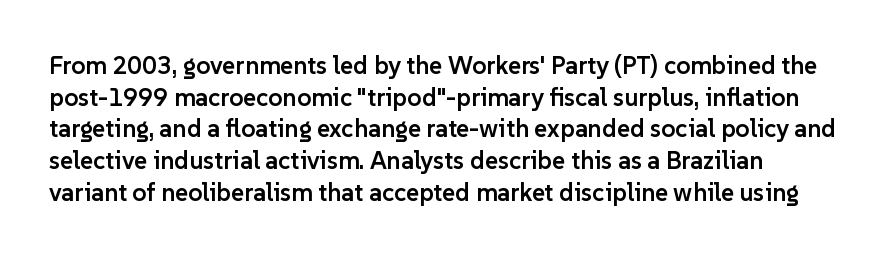
{"italic": "no", "bold": "semi", "underline": "no", "line_spacing": "normal", "line_spacing_ratio": 1.27, "letter_spacing": "normal", "letter_spacing_em": 0.0, "glyph_px": 25}
